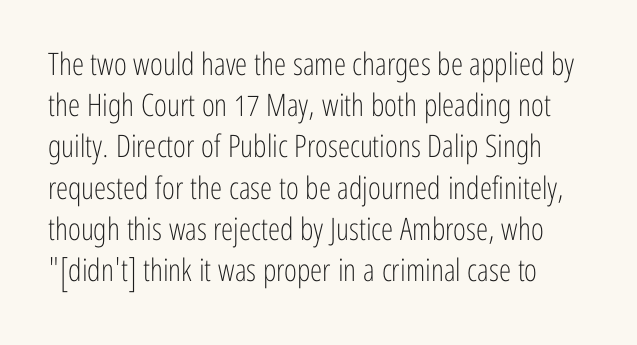
Is this a fixed-width face? No — the glyphs have proportional, varying widths. The letters carry no serifs — their stems end cleanly without finishing strokes. Bare-footed words on every line. Vertical strokes here are truly vertical. Regular leading. The cut favours lightness, reaching ordinary text weight at its darkest.
